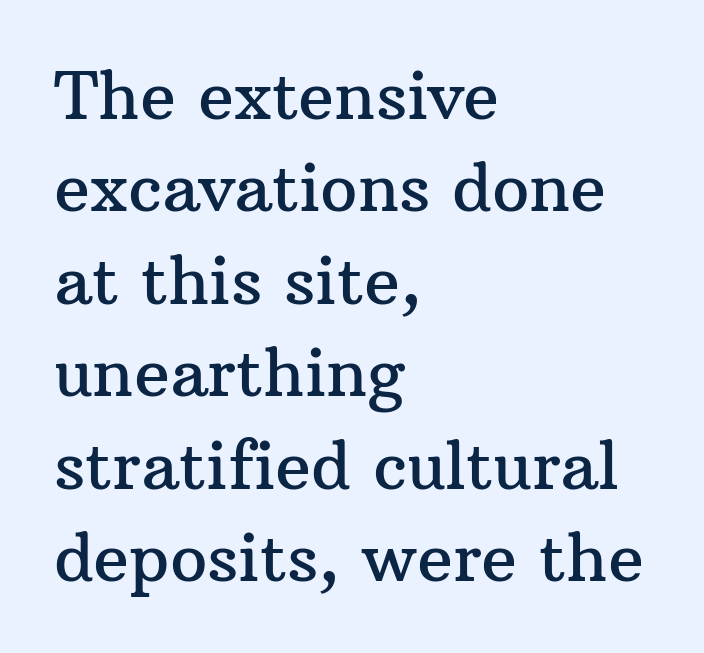
{"serif": "yes", "italic": "no", "width": "normal", "stroke_contrast": "medium", "x_height": "medium", "monospaced": "no", "underline": "no", "align": "left", "line_spacing": "normal", "line_spacing_ratio": 1.4, "letter_spacing": "normal", "letter_spacing_em": 0.0, "glyph_px": 66}
